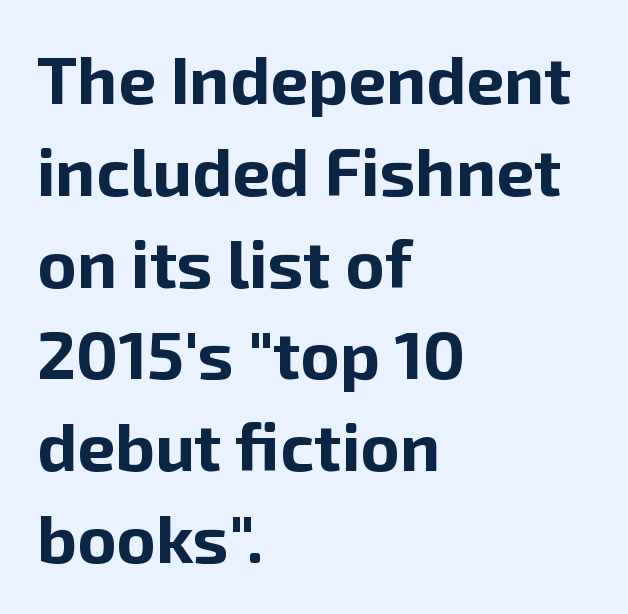
The rows are spaced the way most documents space them. This sample uses a sans-serif face. Nobody drew a line under any word here. A typesetter would call this zero additional tracking. Weight: bold.
